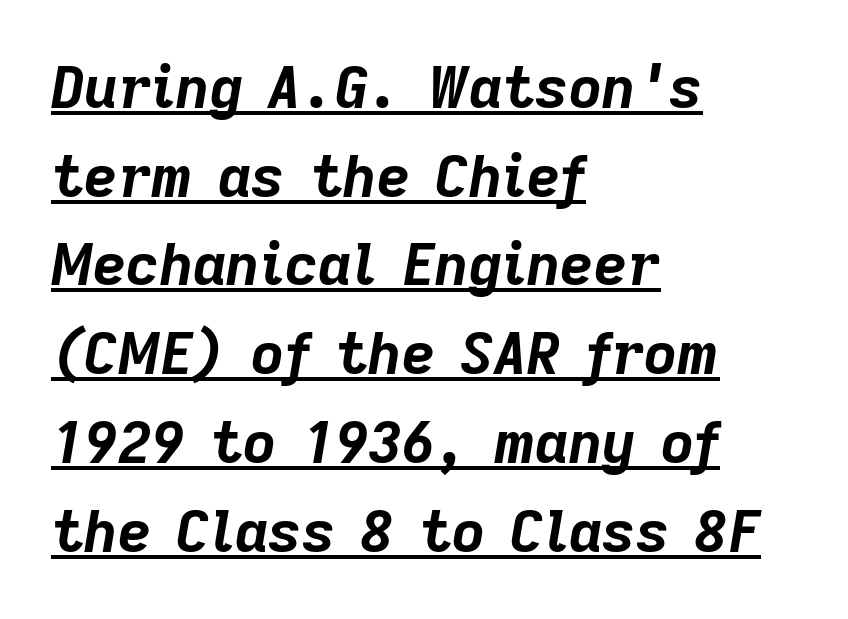
Summary of vertical rhythm: regular, with standard interline spacing. Caption: standard tracking, unaltered. The text carries the slant typical of an italic or oblique font. The face used here is proportionally spaced, like ordinary book or web type. The setting favours the left margin, as ordinary paragraphs usually do.
